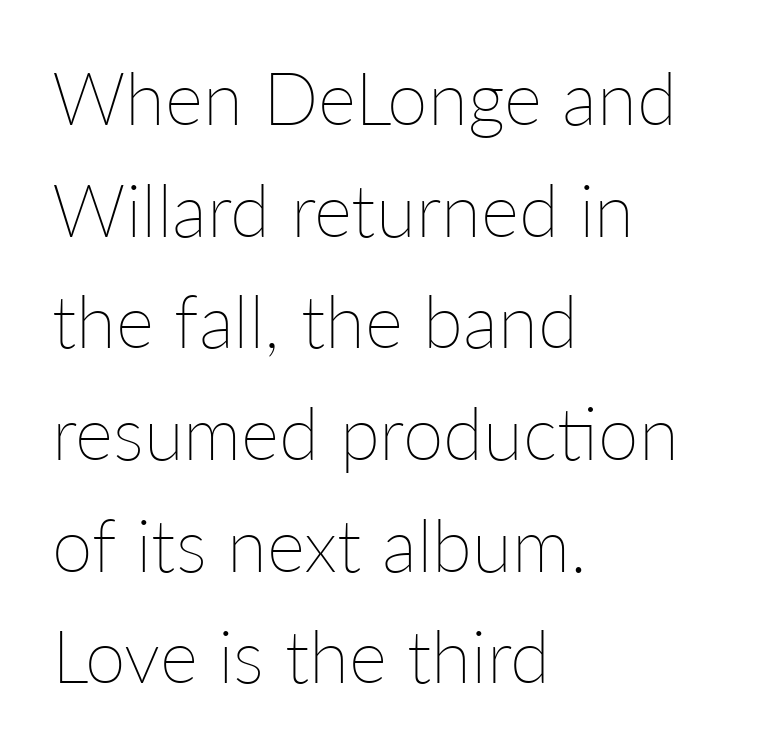
The image shows 73 px thin type, upright; set left-aligned, normal line spacing (1.53x), normal letter spacing, not underlined; low stroke contrast and a medium x-height.
